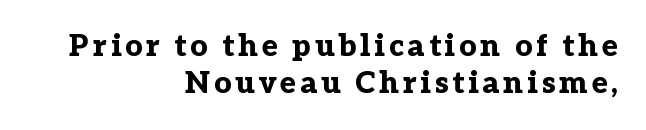
Check under the words: just untouched page. How heavy is the stroke? Heavy — this is a bold. The rag falls on the left side of this text block. If you drew a line through each stem, it would be perfectly vertical. The face used here is proportionally spaced, like ordinary book or web type.
